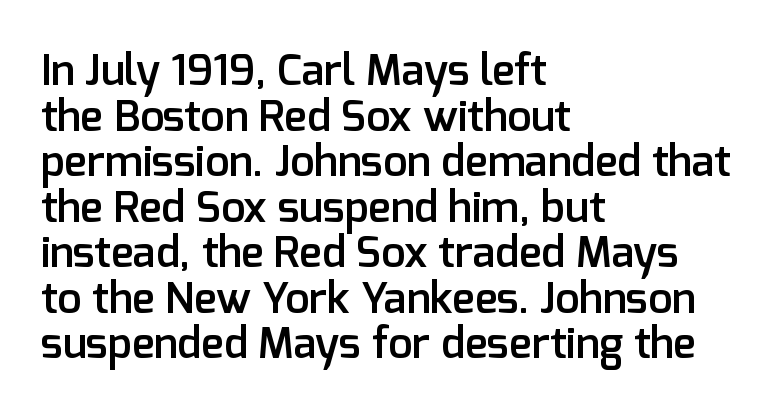
How heavy is the stroke? Medium-heavy — a semibold, shy of bold. A bare baseline throughout the passage. The rendering uses natural spacing where letterforms have individual widths. Cramped leading.
